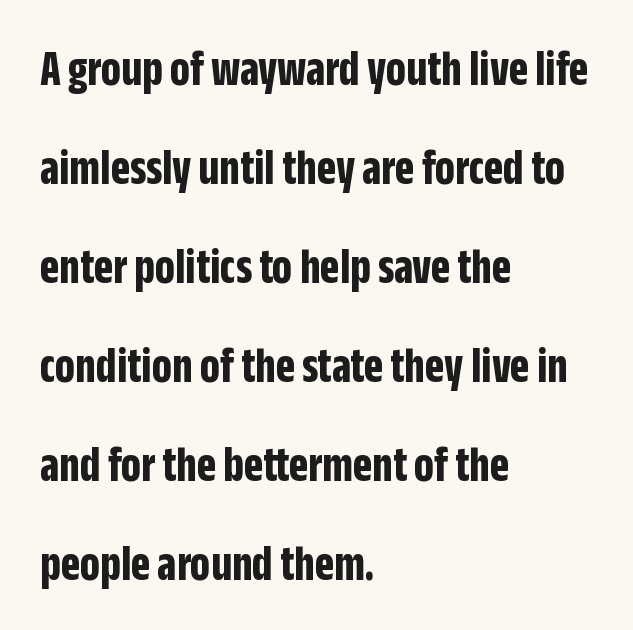
{"serif": "no", "italic": "no", "bold": "yes", "weight": "bold", "width": "condensed", "stroke_contrast": "low", "x_height": "large", "monospaced": "no", "underline": "no", "align": "left", "line_spacing": "loose", "line_spacing_ratio": 1.98, "letter_spacing": "normal", "letter_spacing_em": 0.0, "glyph_px": 50}
